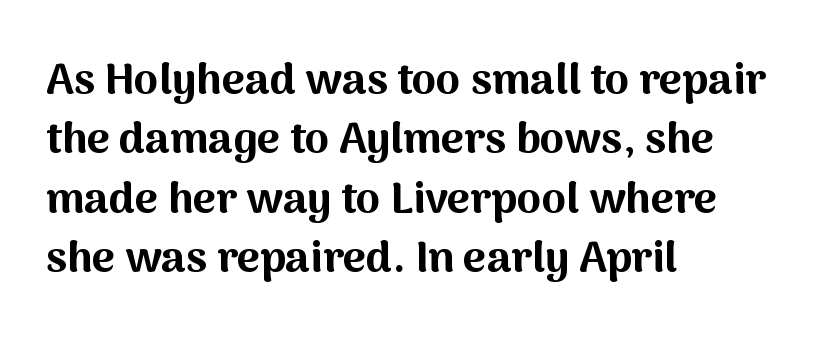
{"serif": "no", "italic": "no", "bold": "yes", "weight": "bold", "width": "normal", "stroke_contrast": "medium", "x_height": "medium", "monospaced": "no", "underline": "no", "align": "left", "line_spacing": "normal", "line_spacing_ratio": 1.35, "letter_spacing": "normal", "letter_spacing_em": 0.0, "glyph_px": 44}
